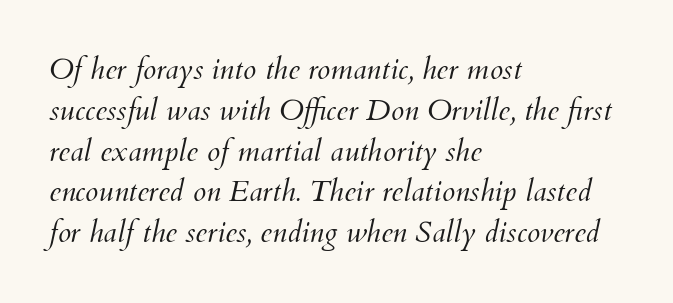
The image shows 30 px light type, italic (leaning right); set left-aligned, normal line spacing (1.36x), normal letter spacing, not underlined; medium stroke contrast and a small x-height.
